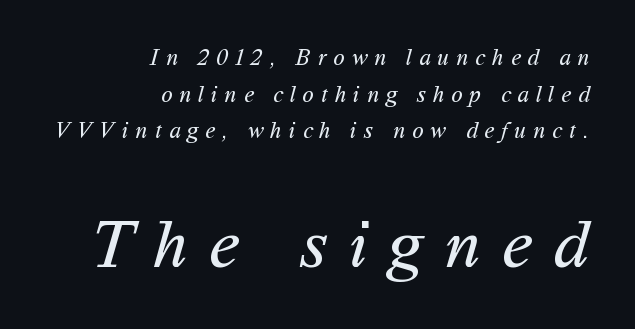
{"serif": "no", "bold": "no", "weight": "regular", "width": "normal", "stroke_contrast": "medium", "x_height": "medium", "monospaced": "no", "underline": "no", "align": "right", "line_spacing": "normal", "line_spacing_ratio": 1.59, "letter_spacing": "wide", "letter_spacing_em": 0.31, "larger_block": "second", "size_ratio": 3.04, "glyph_px": 70}
